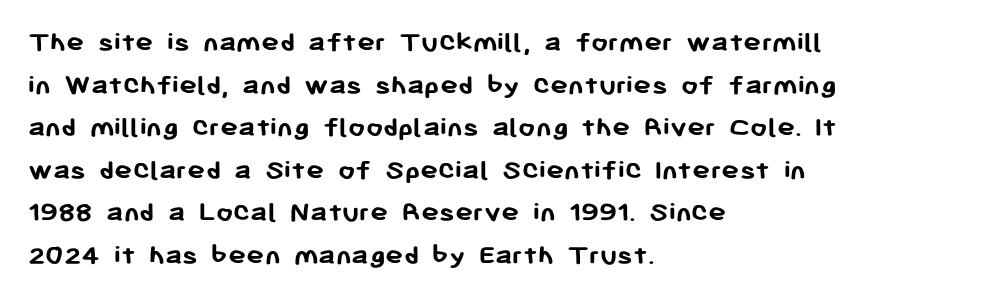
{"serif": "no", "italic": "no", "bold": "yes", "weight": "semibold", "width": "normal", "stroke_contrast": "low", "x_height": "medium", "monospaced": "no", "underline": "no", "align": "left", "line_spacing": "normal", "line_spacing_ratio": 1.42, "letter_spacing": "normal", "letter_spacing_em": 0.0, "glyph_px": 30}
